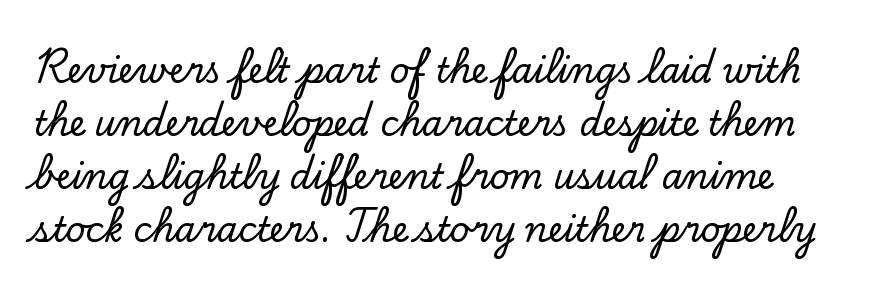
Note: serifs present on the glyphs. Quick note: interline space is typical. The face used here is proportionally spaced, like ordinary book or web type.
